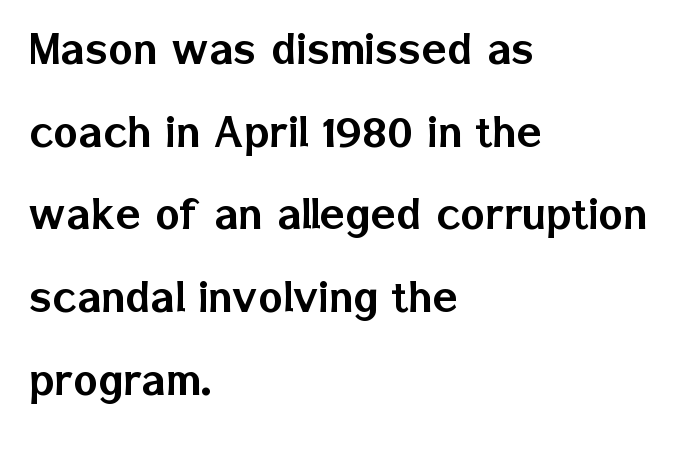
No feet cap the strokes, marking this as sans-serif type. Beneath every word, the page is bare. One-word summary of the alignment: left. Short note: letters normally spaced. How would I describe the line gaps? Plain and ordinary.
